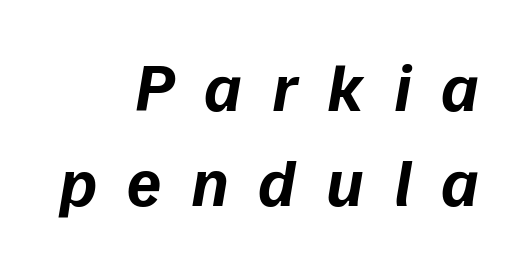
{"serif": "no", "bold": "yes", "weight": "bold", "width": "normal", "stroke_contrast": "low", "x_height": "medium", "monospaced": "no", "underline": "no", "align": "right", "line_spacing": "normal", "line_spacing_ratio": 1.38, "letter_spacing": "wide", "letter_spacing_em": 0.43, "glyph_px": 69}
